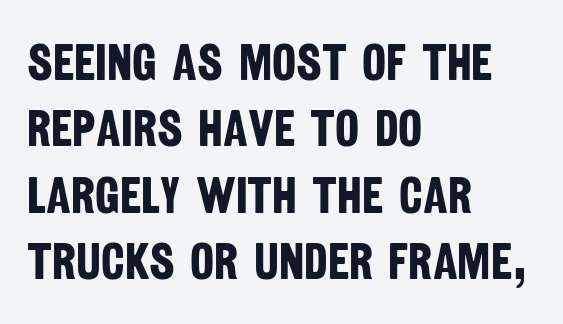
{"serif": "no", "bold": "yes", "weight": "bold", "width": "condensed", "stroke_contrast": "low", "x_height": "large", "monospaced": "no", "underline": "no", "align": "left", "line_spacing": "normal", "line_spacing_ratio": 1.3, "letter_spacing": "normal", "letter_spacing_em": 0.0, "glyph_px": 51}
